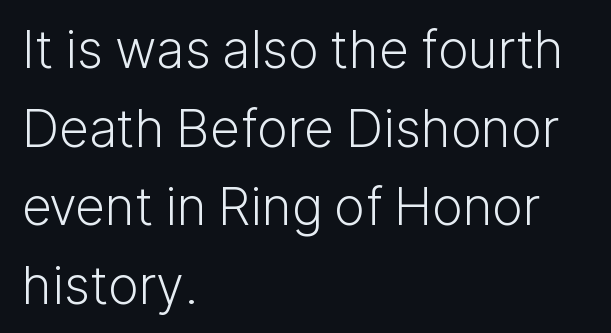
The image shows 52 px light sans-serif type, upright; set left-aligned, normal line spacing (1.51x), normal letter spacing, not underlined; low stroke contrast and a medium x-height.
